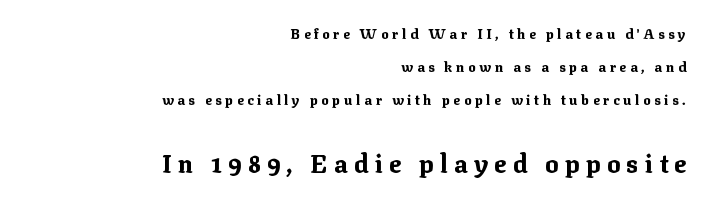
Q: Is the text bold? A: Yes.
Q: Is the text italic (slanted)? A: No, it is upright.
Q: Is the text underlined? A: No.
Q: How is the paragraph aligned? A: Right-aligned.
Q: Is the spacing between letters normal or unusually wide? A: Unusually wide.
Q: Is the spacing between lines tight, normal or loose? A: Loose.
Q: Which block of text is set in a larger size, the first (top) or the second (bottom)? A: The second (bottom) one.
